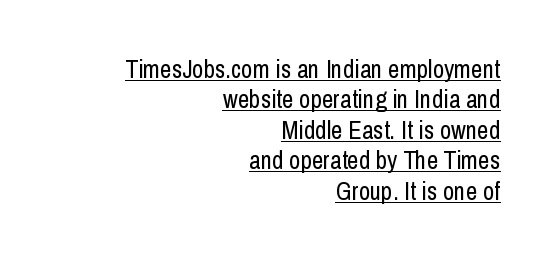
The image shows 25 px text type, upright; set right-aligned, line spacing 1.22x, normal letter spacing, underlined.
